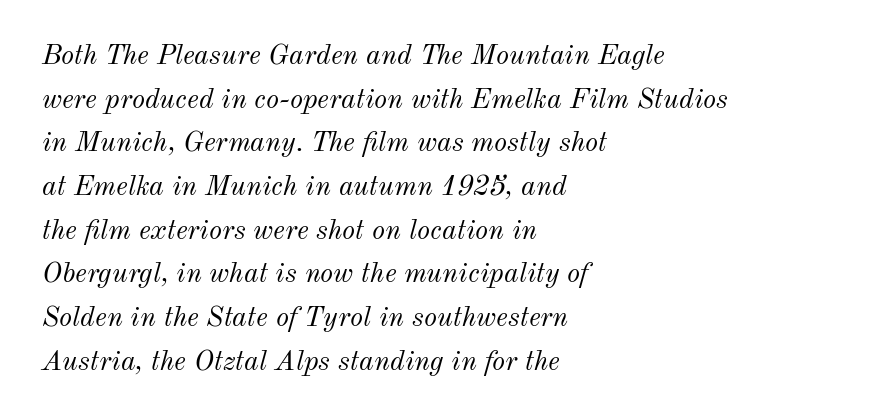
{"italic": "yes", "lean": "right", "slant_degrees": 12, "bold": "no", "weight": "light", "width": "normal", "stroke_contrast": "medium", "x_height": "small", "monospaced": "no", "underline": "no", "align": "left", "line_spacing": "normal", "line_spacing_ratio": 1.56, "letter_spacing": "normal", "letter_spacing_em": 0.0, "glyph_px": 28}
